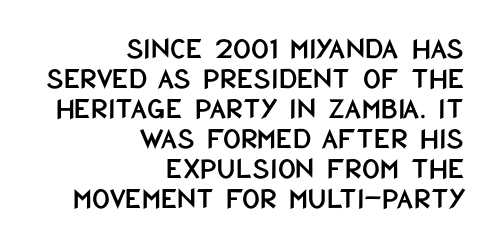
Q: Is the text italic (slanted)? A: No, it is upright.
Q: Is the typeface a serif or a sans-serif typeface? A: Sans-serif.
Q: Is the text underlined? A: No.
Q: How is the paragraph aligned? A: Right-aligned.
Q: Is the spacing between letters normal or unusually wide? A: Normal.
Q: Is the spacing between lines tight, normal or loose? A: Tight.
Q: Width (condensed, normal, or wide)? A: Condensed.
Q: Stroke contrast? A: Low.
Q: x-height? A: Large.
Q: Monospaced? A: No.
